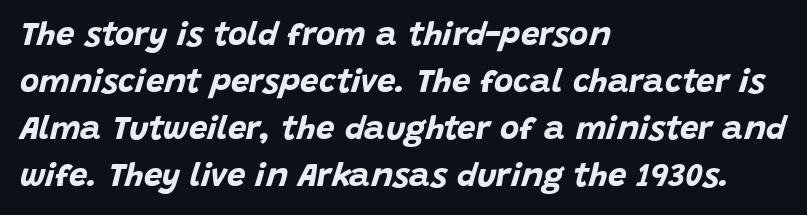
The face used here is proportionally spaced, like ordinary book or web type. Rendered with sloped, italic letterforms. A full-strength bold gives these letters their thick strokes. Students, note that the glyphs here touch the page at normal intervals.
